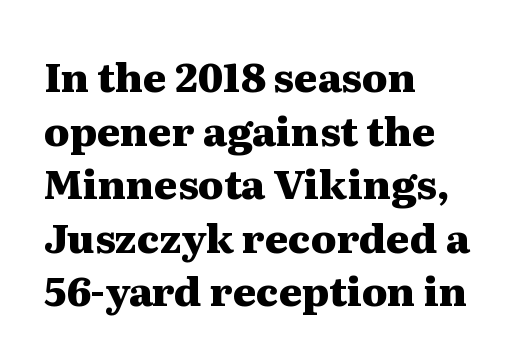
{"serif": "yes", "italic": "no", "bold": "yes", "weight": "heavy", "width": "wide", "stroke_contrast": "medium", "x_height": "medium", "monospaced": "no", "underline": "no", "align": "left", "line_spacing": "normal", "line_spacing_ratio": 1.34, "letter_spacing": "normal", "letter_spacing_em": 0.0, "glyph_px": 40}
